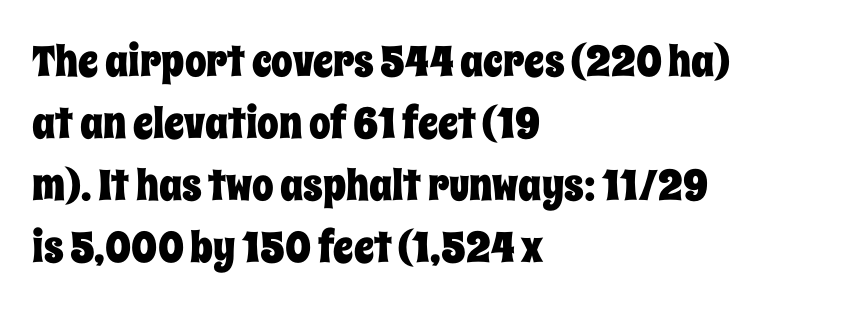
{"italic": "no", "width": "condensed", "stroke_contrast": "low", "x_height": "large", "monospaced": "no", "underline": "no", "align": "left", "line_spacing": "normal", "line_spacing_ratio": 1.44, "letter_spacing": "normal", "letter_spacing_em": 0.0, "glyph_px": 43}
